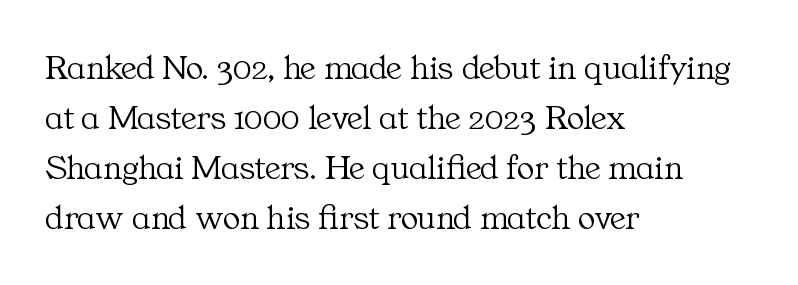
Horizontal alignment here is leftward, the default for most running prose. The string is rendered with underlining switched off. The text was rendered using a seriffed face with decorative stroke endings. Character widths vary here, with narrow letters taking less room than wide ones. The rendering keeps characters at their native spacing.
